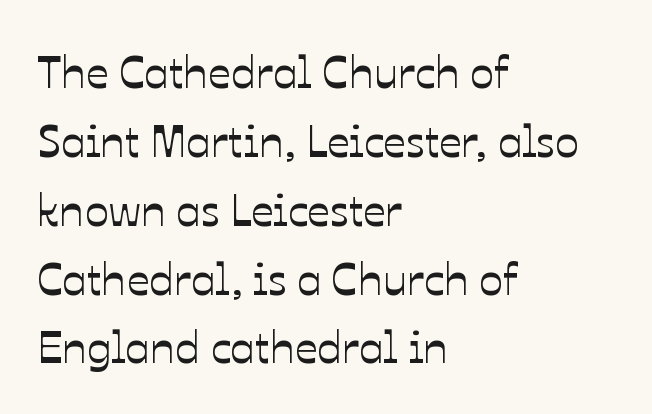
The image shows 45 px text type, upright; set left-aligned, normal line spacing (1.53x), normal letter spacing, not underlined; low stroke contrast and a medium x-height.
